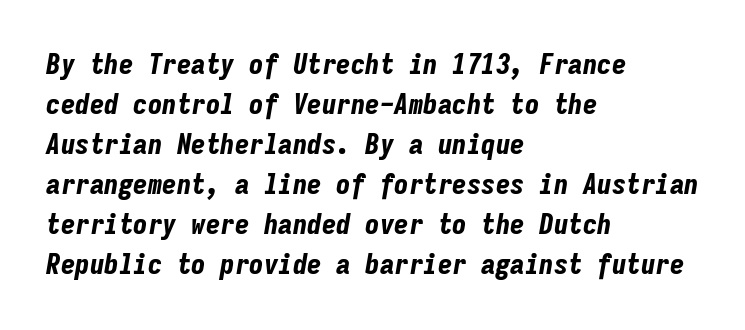
{"italic": "yes", "lean": "right", "slant_degrees": 9, "bold": "yes", "weight": "bold", "width": "condensed", "stroke_contrast": "low", "x_height": "medium", "monospaced": "yes", "underline": "no", "align": "left", "line_spacing": "normal", "line_spacing_ratio": 1.38, "letter_spacing": "normal", "letter_spacing_em": 0.0, "glyph_px": 29}
